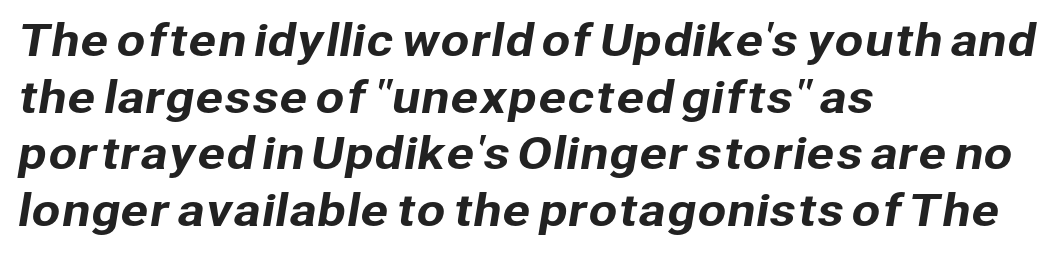
{"serif": "no", "width": "normal", "stroke_contrast": "low", "x_height": "medium", "monospaced": "no", "underline": "no", "align": "left", "line_spacing": "normal", "line_spacing_ratio": 1.35, "letter_spacing": "normal", "letter_spacing_em": 0.0, "glyph_px": 42}
